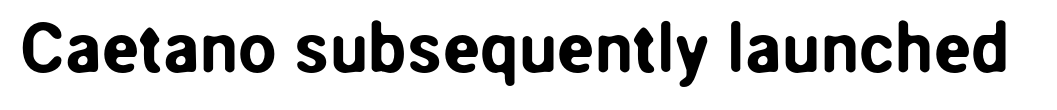
{"serif": "no", "italic": "no", "width": "normal", "stroke_contrast": "low", "x_height": "medium", "monospaced": "no", "underline": "no", "letter_spacing": "normal", "letter_spacing_em": 0.0, "glyph_px": 69}
